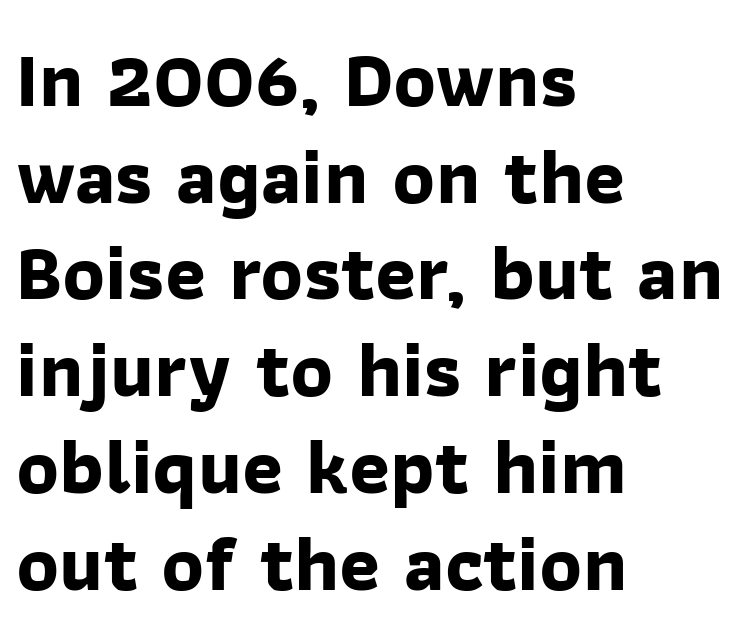
Note: no serifs on the glyphs. Has an underline been added? It has not. Here the designer chose a conventional face with non-uniform glyph widths. The gaps between neighbouring characters are ordinary and unremarkable.
